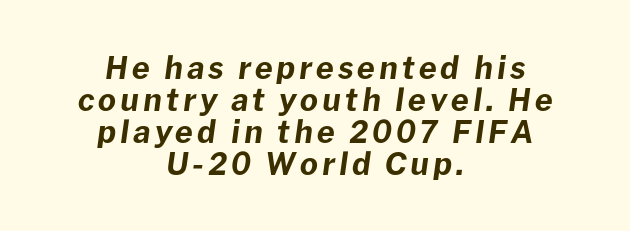
Q: Is the text bold? A: Yes.
Q: Is the text italic (slanted)? A: Yes, it leans right by about 8 degrees.
Q: Is the text underlined? A: No.
Q: How is the paragraph aligned? A: Centered.
Q: Is the spacing between lines tight, normal or loose? A: Tight.
Q: Width (condensed, normal, or wide)? A: Normal.
Q: Stroke contrast? A: Low.
Q: x-height? A: Medium.
Q: Monospaced? A: No.
